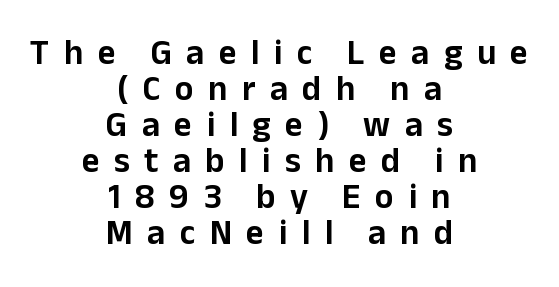
{"serif": "no", "italic": "no", "width": "normal", "stroke_contrast": "low", "x_height": "medium", "monospaced": "no", "underline": "no", "align": "center", "line_spacing": "tight", "line_spacing_ratio": 1.03, "letter_spacing": "wide", "letter_spacing_em": 0.41, "glyph_px": 35}
